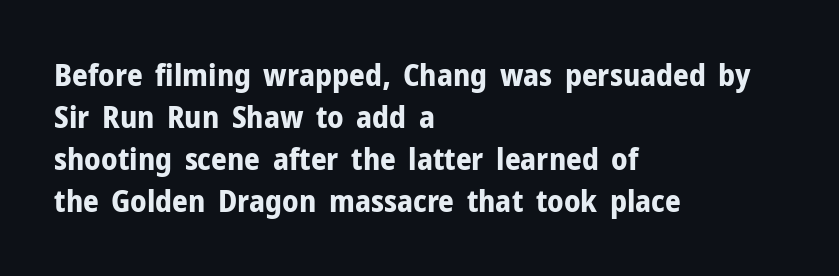
{"serif": "no", "italic": "no", "bold": "yes", "weight": "bold", "width": "normal", "stroke_contrast": "low", "x_height": "medium", "monospaced": "no", "underline": "no", "align": "left", "line_spacing": "normal", "line_spacing_ratio": 1.35, "letter_spacing": "normal", "letter_spacing_em": 0.0, "glyph_px": 31}
